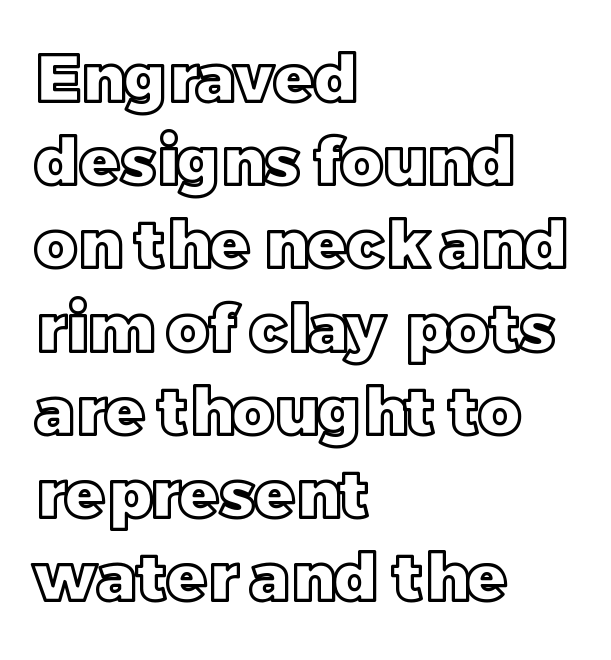
Q: Is the text italic (slanted)? A: No, it is upright.
Q: Is the text underlined? A: No.
Q: How is the paragraph aligned? A: Left-aligned.
Q: Is the spacing between letters normal or unusually wide? A: Normal.
Q: Is the spacing between lines tight, normal or loose? A: Normal.
Q: Width (condensed, normal, or wide)? A: Normal.
Q: x-height? A: Large.
Q: Monospaced? A: No.
